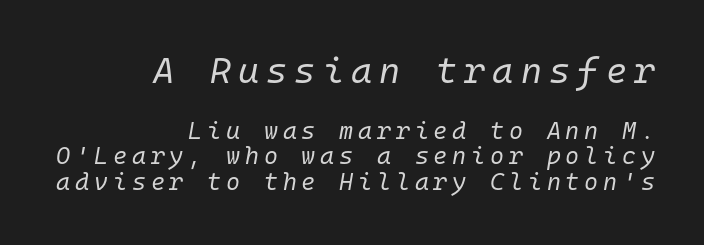
Here the designer chose a console-style face with uniform glyph widths. Someone cranked the tracking dial way up on this one. Nobody drew a line under any word here. Leading: reduced.
